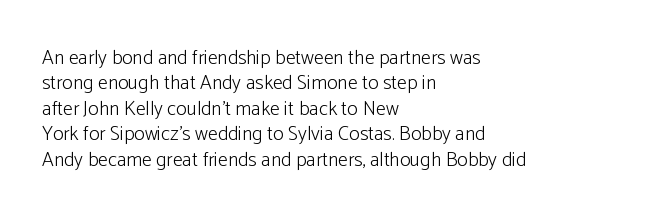
Q: Is the text bold? A: No.
Q: Is the text italic (slanted)? A: No, it is upright.
Q: Is the text underlined? A: No.
Q: How is the paragraph aligned? A: Left-aligned.
Q: Is the spacing between letters normal or unusually wide? A: Normal.
Q: Is the spacing between lines tight, normal or loose? A: Normal.
